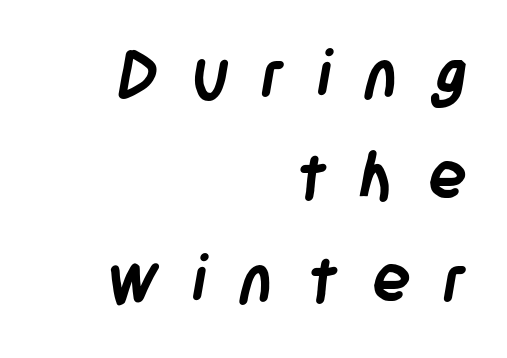
The image shows 66 px semibold, condensed sans-serif type; set right-aligned, normal line spacing (1.55x), unusually wide letter spacing (+0.49 em), not underlined; low stroke contrast and a large x-height.
